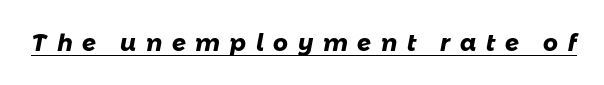
Q: Is the text bold? A: Yes.
Q: Is the text underlined? A: Yes.
Q: Is the spacing between letters normal or unusually wide? A: Unusually wide.
